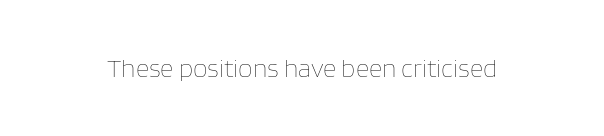
A roman cut, with each character standing at attention. Decoration check: the copy has no underline. The gaps between neighbouring characters are ordinary and unremarkable. Bold? No — there's no thickening of the strokes.
